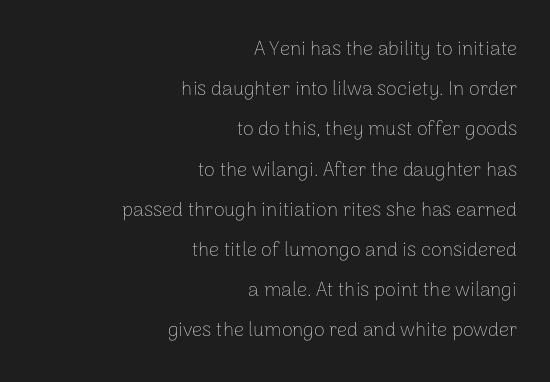
Q: Is the text bold? A: No.
Q: Is the text italic (slanted)? A: No, it is upright.
Q: Is the text underlined? A: No.
Q: How is the paragraph aligned? A: Right-aligned.
Q: Is the spacing between letters normal or unusually wide? A: Normal.
Q: Is the spacing between lines tight, normal or loose? A: Loose.
